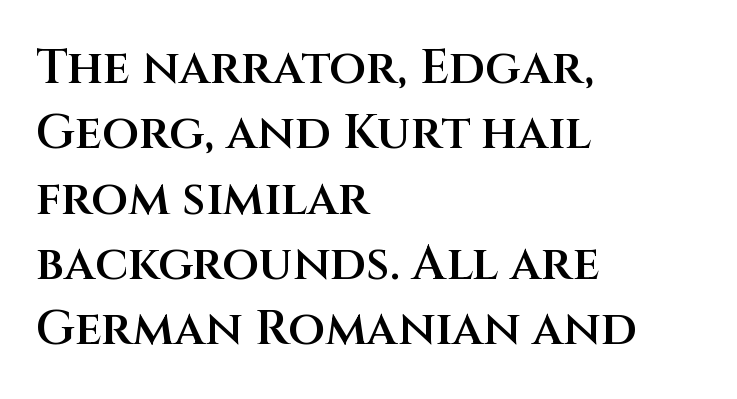
The image shows 48 px semibold sans-serif type, upright; set left-aligned, normal line spacing (1.36x), normal letter spacing, not underlined; medium stroke contrast and a large x-height.
